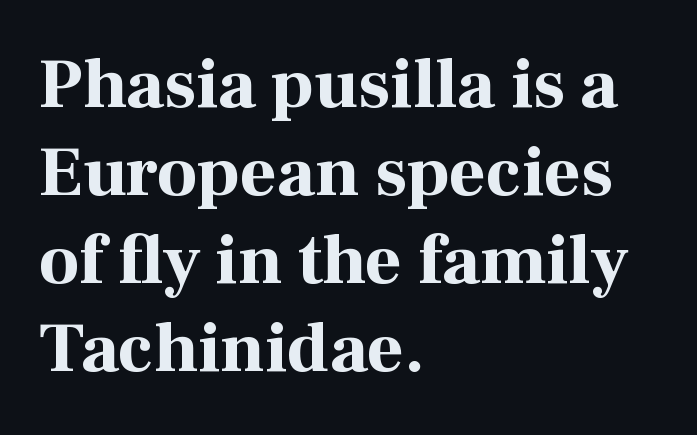
Q: Is the text bold? A: Yes.
Q: Is the text italic (slanted)? A: No, it is upright.
Q: Is the typeface a serif or a sans-serif typeface? A: Serif.
Q: Is the text underlined? A: No.
Q: How is the paragraph aligned? A: Left-aligned.
Q: Is the spacing between letters normal or unusually wide? A: Normal.
Q: Width (condensed, normal, or wide)? A: Normal.
Q: Stroke contrast? A: High.
Q: x-height? A: Medium.
Q: Monospaced? A: No.
